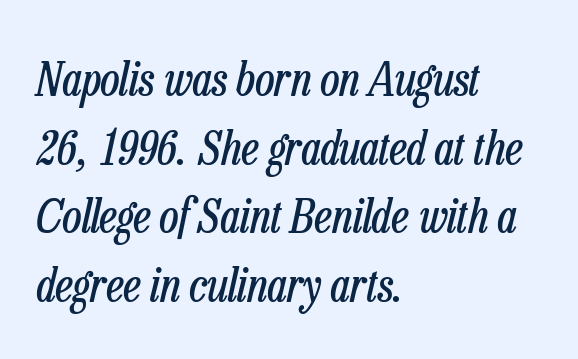
{"italic": "yes", "lean": "right", "slant_degrees": 13, "bold": "no", "weight": "regular", "width": "condensed", "stroke_contrast": "low", "x_height": "medium", "monospaced": "no", "underline": "no", "align": "left", "line_spacing": "normal", "line_spacing_ratio": 1.46, "letter_spacing": "normal", "letter_spacing_em": 0.0, "glyph_px": 47}
